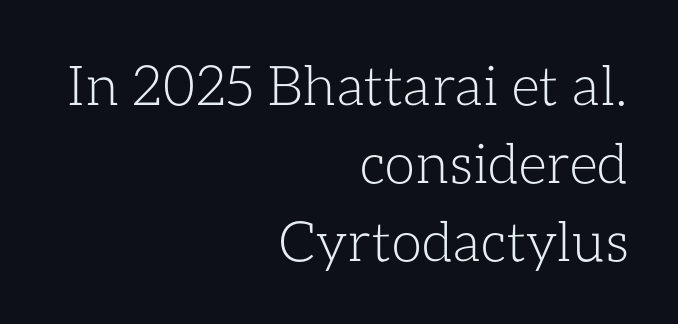
Q: Is the text bold? A: No.
Q: Is the text italic (slanted)? A: No, it is upright.
Q: Is the text underlined? A: No.
Q: How is the paragraph aligned? A: Right-aligned.
Q: Is the spacing between letters normal or unusually wide? A: Normal.
Q: Is the spacing between lines tight, normal or loose? A: Normal.
Q: Width (condensed, normal, or wide)? A: Normal.
Q: Stroke contrast? A: Low.
Q: x-height? A: Medium.
Q: Monospaced? A: No.
